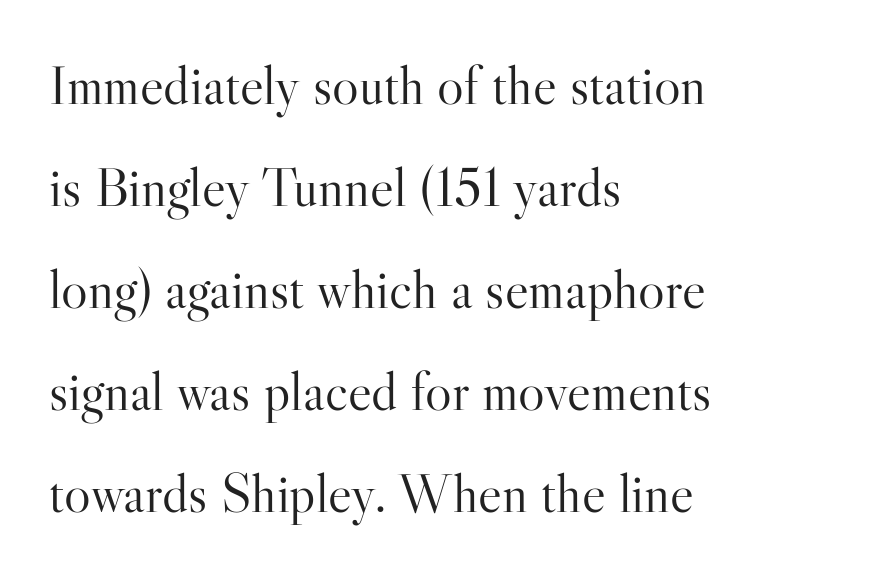
The image shows 56 px light serif type, upright; set left-aligned, line spacing 1.82x, normal letter spacing, not underlined; high stroke contrast and a small x-height.
